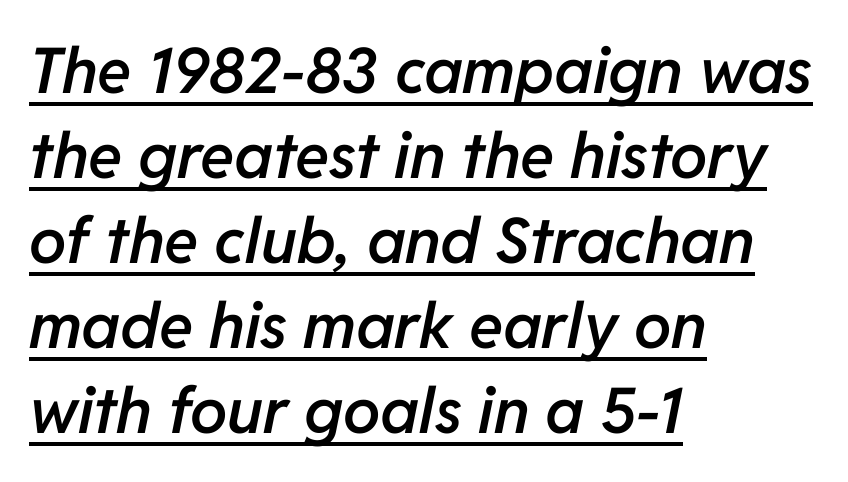
The image shows 63 px semibold type, italic (leaning right); set left-aligned, normal line spacing (1.35x), normal letter spacing, underlined; low stroke contrast and a medium x-height.
